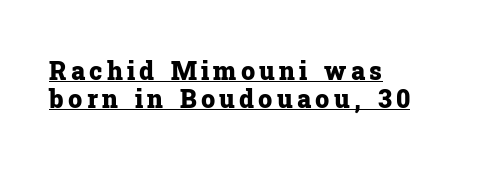
You can see a thin bar hugging the bottom of the glyphs. Is there much room between lines? No — they nearly touch. You'd pick this weight for a headline — it's a proper bold. These lines were composed using upright roman letters.
